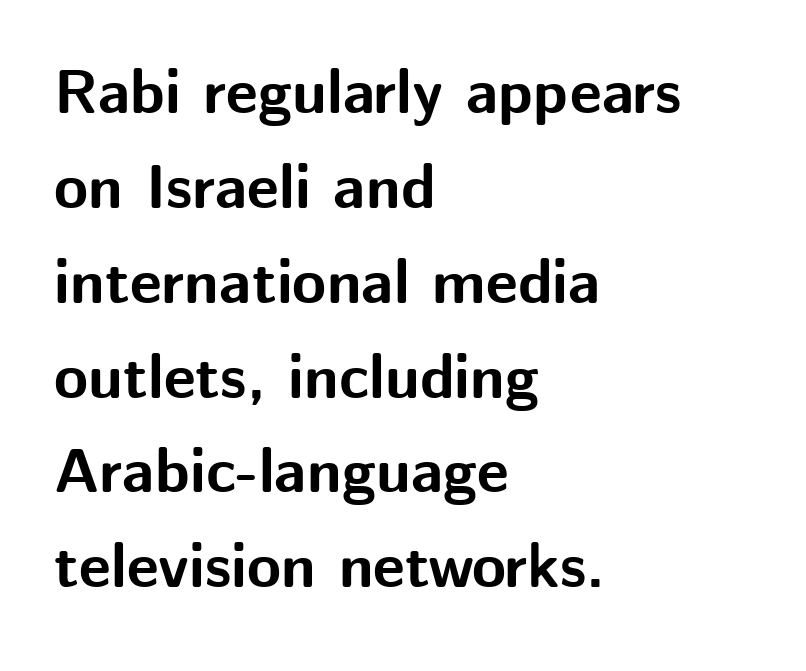
Q: Is the text bold? A: Yes.
Q: Is the text italic (slanted)? A: No, it is upright.
Q: Is the typeface a serif or a sans-serif typeface? A: Sans-serif.
Q: Is the text underlined? A: No.
Q: How is the paragraph aligned? A: Left-aligned.
Q: Is the spacing between letters normal or unusually wide? A: Normal.
Q: Is the spacing between lines tight, normal or loose? A: Normal.
Q: Width (condensed, normal, or wide)? A: Normal.
Q: Stroke contrast? A: Medium.
Q: x-height? A: Medium.
Q: Monospaced? A: No.
